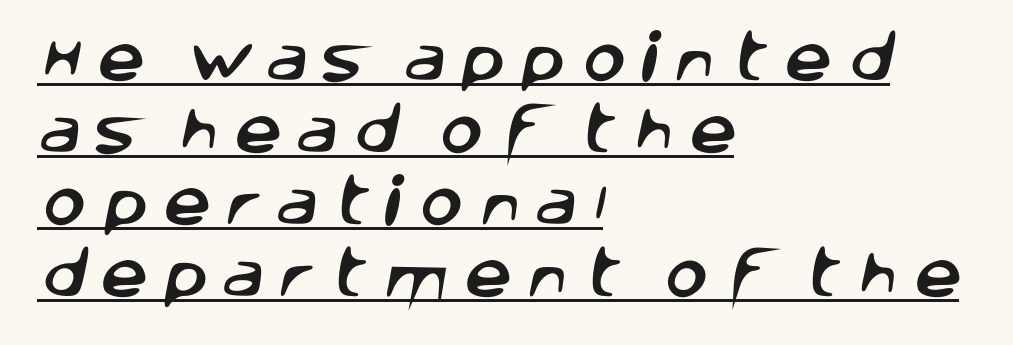
{"serif": "no", "width": "normal", "stroke_contrast": "low", "x_height": "large", "monospaced": "no", "underline": "yes", "align": "left", "line_spacing": "normal", "line_spacing_ratio": 1.36, "letter_spacing": "wide", "letter_spacing_em": 0.28, "glyph_px": 53}
